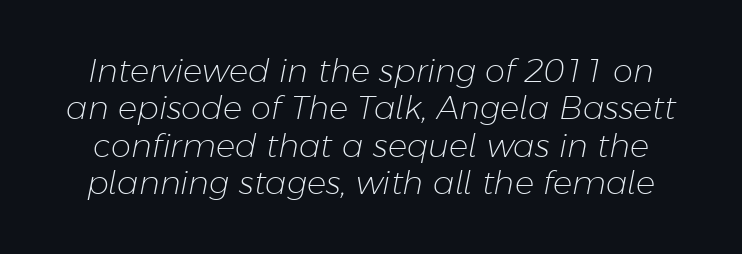
Q: Is the text bold? A: No.
Q: Is the text italic (slanted)? A: Yes, it leans right by about 11 degrees.
Q: Is the text underlined? A: No.
Q: Is the spacing between letters normal or unusually wide? A: Normal.
Q: Width (condensed, normal, or wide)? A: Normal.
Q: Stroke contrast? A: Low.
Q: x-height? A: Medium.
Q: Monospaced? A: No.
